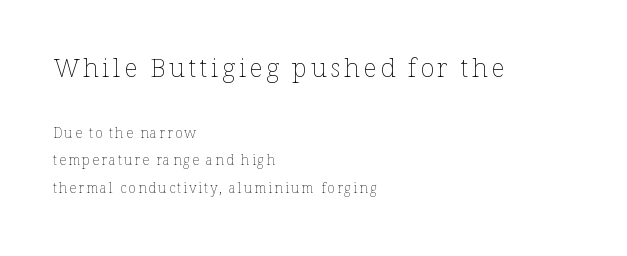
The image shows 26 px text type, upright; set left-aligned, loose line spacing (1.96x), not underlined; the first (top) block is 1.86x larger.
